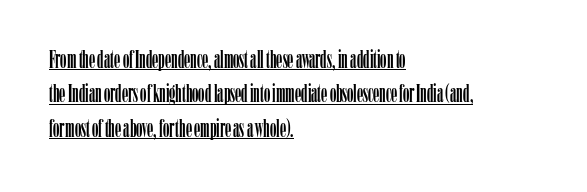
{"italic": "no", "underline": "yes", "align": "left", "line_spacing": "normal", "line_spacing_ratio": 1.38, "letter_spacing": "normal", "letter_spacing_em": 0.0, "glyph_px": 25}
